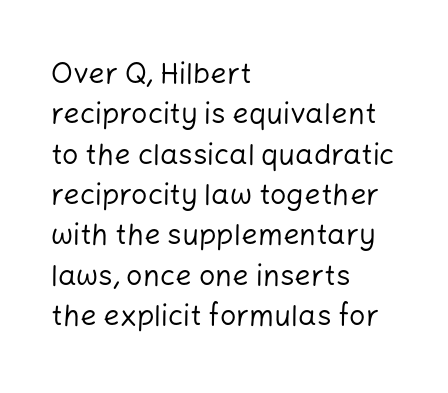
{"serif": "no", "italic": "no", "bold": "no", "weight": "regular", "width": "normal", "stroke_contrast": "low", "x_height": "medium", "monospaced": "no", "underline": "no", "align": "left", "line_spacing": "normal", "line_spacing_ratio": 1.39, "letter_spacing": "normal", "letter_spacing_em": 0.0, "glyph_px": 29}
